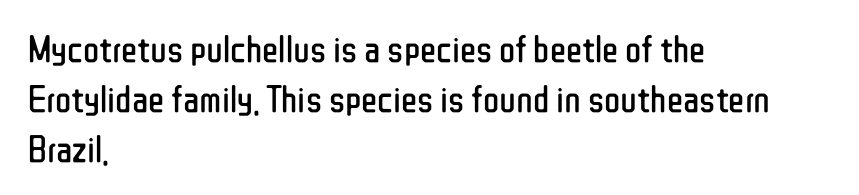
{"serif": "no", "italic": "no", "bold": "no", "weight": "regular", "width": "condensed", "stroke_contrast": "low", "x_height": "medium", "monospaced": "no", "underline": "no", "align": "left", "line_spacing": "normal", "line_spacing_ratio": 1.31, "letter_spacing": "normal", "letter_spacing_em": 0.0, "glyph_px": 38}
